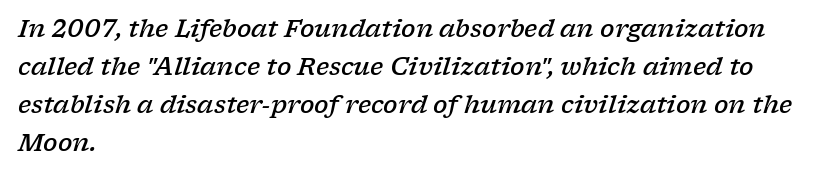
The image shows 24 px text type, italic (leaning right); set left-aligned, normal line spacing (1.58x), normal letter spacing, not underlined.
